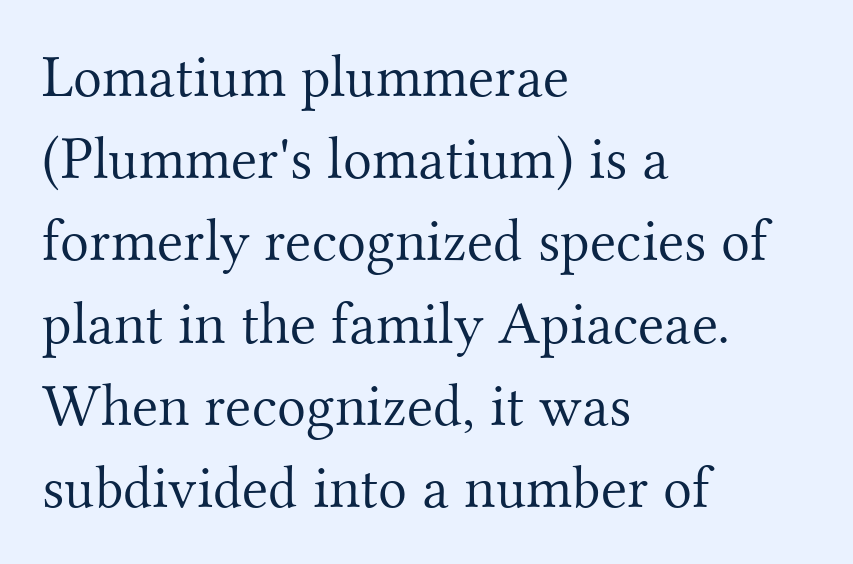
The image shows 60 px light serif type, upright; set left-aligned, normal line spacing (1.37x), normal letter spacing, not underlined; medium stroke contrast and a small x-height.
